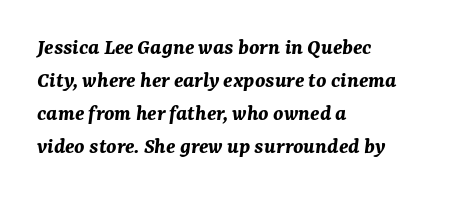
The image shows 23 px bold type, italic (leaning right); set left-aligned, normal line spacing (1.43x), normal letter spacing, not underlined.
